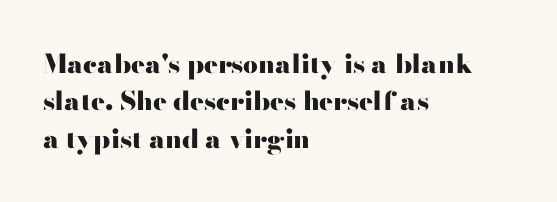
{"italic": "no", "bold": "yes", "underline": "no", "align": "left", "line_spacing": "normal", "line_spacing_ratio": 1.44, "letter_spacing": "normal", "letter_spacing_em": 0.0, "glyph_px": 26}
